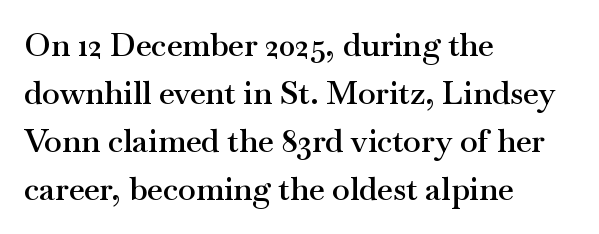
Q: Is the text bold? A: Semi-bold.
Q: Is the text italic (slanted)? A: No, it is upright.
Q: Is the typeface a serif or a sans-serif typeface? A: Serif.
Q: Is the text underlined? A: No.
Q: How is the paragraph aligned? A: Left-aligned.
Q: Is the spacing between letters normal or unusually wide? A: Normal.
Q: Is the spacing between lines tight, normal or loose? A: Normal.
Q: Width (condensed, normal, or wide)? A: Wide.
Q: Stroke contrast? A: Medium.
Q: x-height? A: Small.
Q: Monospaced? A: No.
